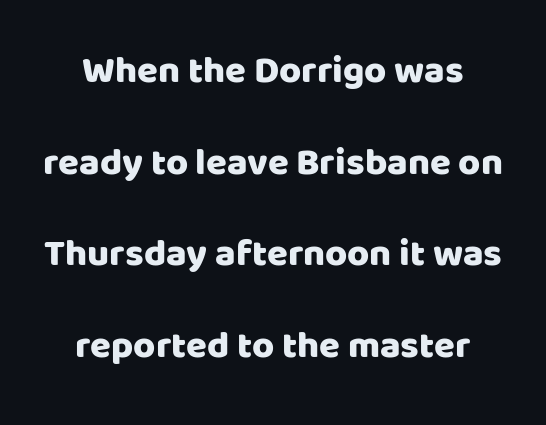
The image shows 38 px sans-serif type, upright; set loose line spacing (2.41x), normal letter spacing, not underlined; low stroke contrast and a large x-height.
